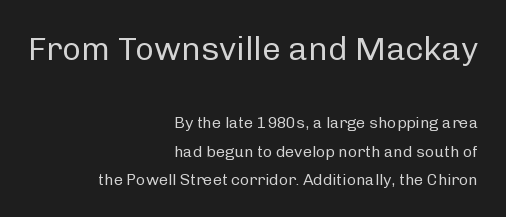
Is this a sans? Yes — the strokes have no serifs. You could not count columns in this text — the font is proportionally spaced. The rendering shrinks the type as you move from the upper chunk to the lower. Every row of glyphs terminates at an identical x-position on the right.
